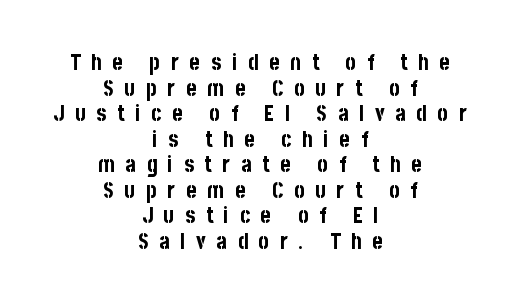
The image shows 22 px bold type, upright; set centered, line spacing 1.16x, unusually wide letter spacing (+0.49 em), not underlined.
